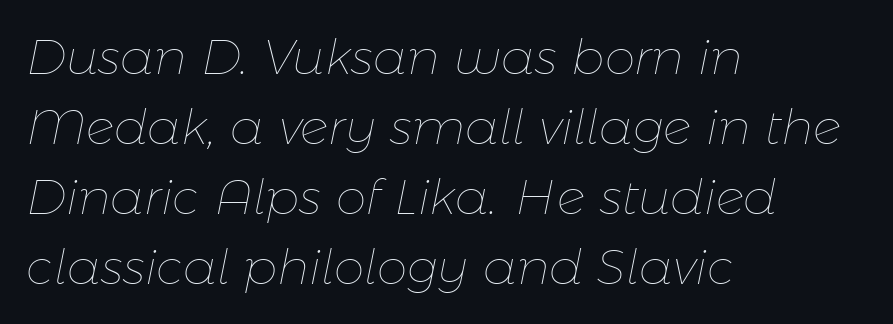
The image shows 49 px thin type, italic (leaning right); set left-aligned, normal line spacing (1.43x), normal letter spacing, not underlined; low stroke contrast and a medium x-height.
